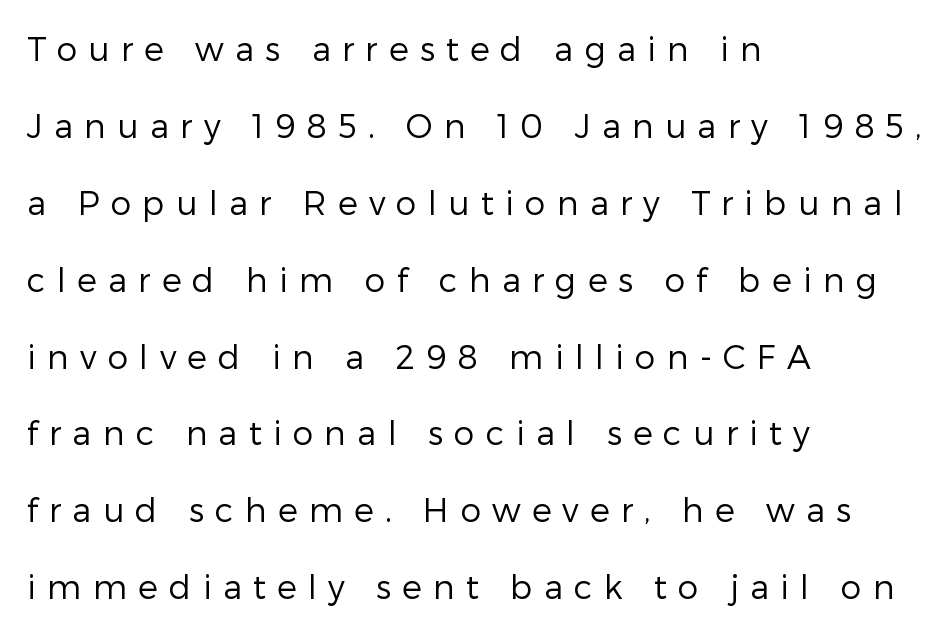
Stems and bowls with no extra thickness — not bold. You could not count columns in this text — the font is proportionally spaced. This sample uses an upright cut, with every glyph sitting square on the baseline. The area under the type is left untouched. In CSS terms this would be text-align: left. Short note: letters widely spaced.
